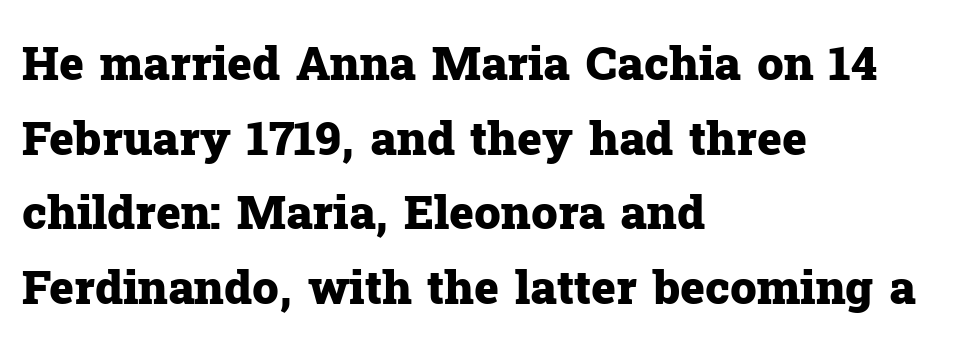
The image shows 47 px heavy serif type, upright; set left-aligned, normal line spacing (1.59x), normal letter spacing, not underlined; low stroke contrast and a medium x-height.
